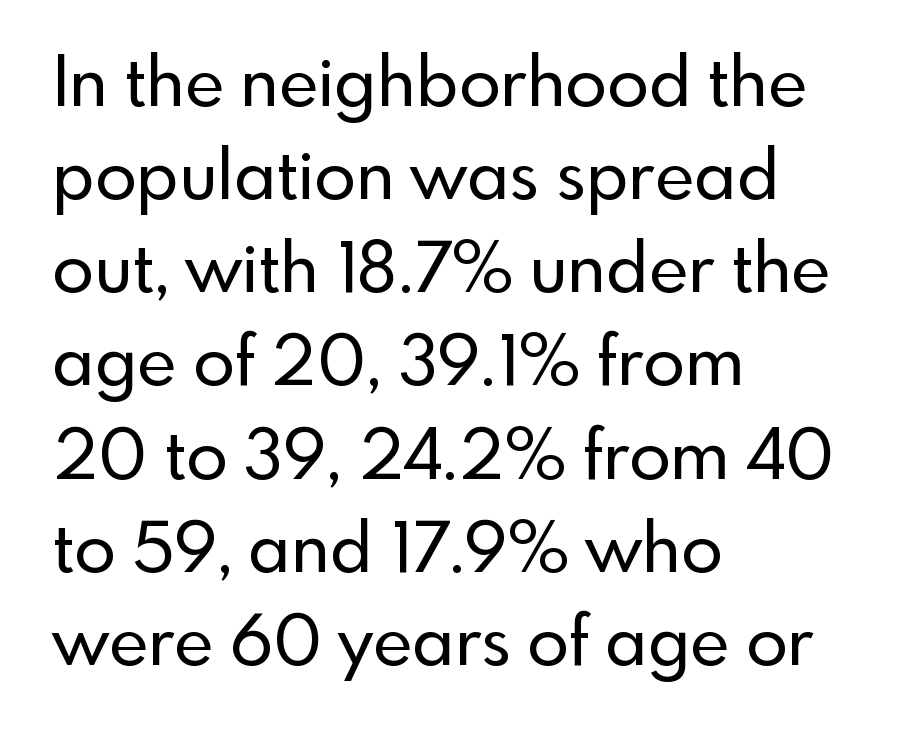
Q: Is the text italic (slanted)? A: No, it is upright.
Q: Is the typeface a serif or a sans-serif typeface? A: Sans-serif.
Q: Is the text underlined? A: No.
Q: How is the paragraph aligned? A: Left-aligned.
Q: Is the spacing between letters normal or unusually wide? A: Normal.
Q: Is the spacing between lines tight, normal or loose? A: Normal.
Q: Width (condensed, normal, or wide)? A: Normal.
Q: x-height? A: Small.
Q: Monospaced? A: No.
